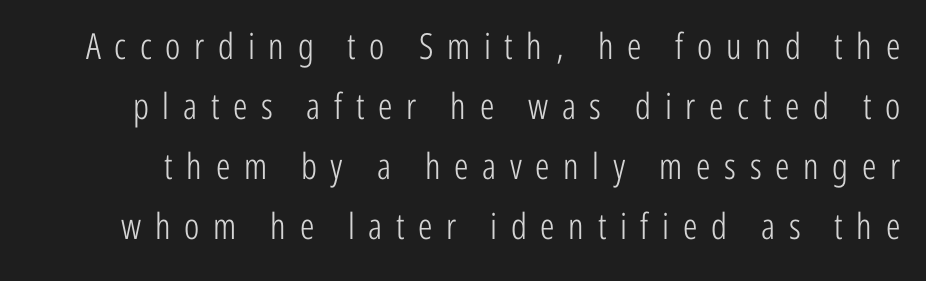
The foot of each line stays bare and open. The horizontal fit of the characters is loose and conspicuously gappy. Each stroke keeps to a modest, everyday thickness or less. No italicization has been applied; the sample stays upright. The text was rendered using a sans face with plain stroke endings.
